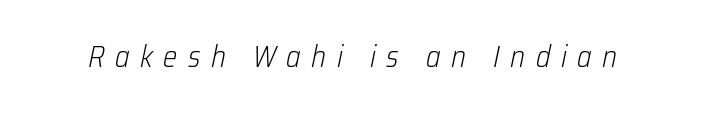
The typesetting does not lean heavy: it is not bold. The gaps between neighbouring characters are conspicuously large. The strip under each line holds only bare page. This sample uses an oblique cut, with every glyph tilted off the vertical. Each letter keeps its own natural width here, so spacing adapts to shape.
